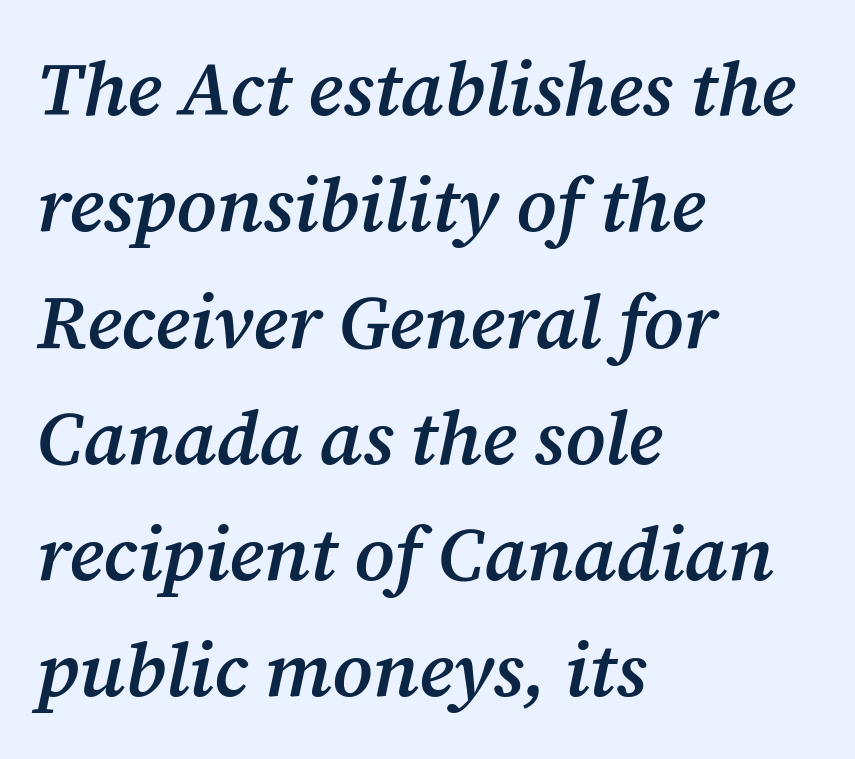
Caption: standard tracking, unaltered. A somewhat darkened texture: the type is semibold rather than bold. Nobody drew a line under any word here. Vertical spacing — default.
